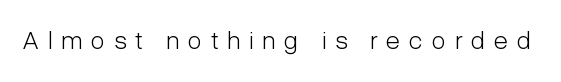
The image shows 26 px text type, upright; set unusually wide letter spacing (+0.34 em), not underlined.
